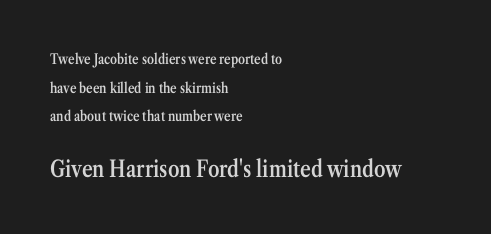
Q: Is the text bold? A: Semi-bold.
Q: Is the text italic (slanted)? A: No, it is upright.
Q: Is the text underlined? A: No.
Q: How is the paragraph aligned? A: Left-aligned.
Q: Is the spacing between letters normal or unusually wide? A: Normal.
Q: Is the spacing between lines tight, normal or loose? A: Loose.
Q: Which block of text is set in a larger size, the first (top) or the second (bottom)? A: The second (bottom) one.
